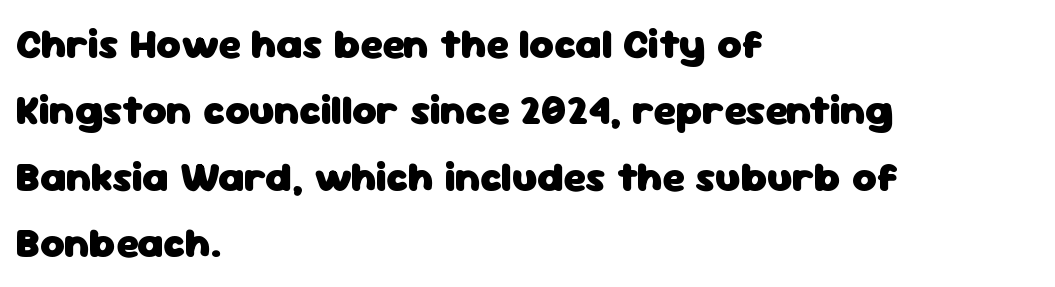
The letters advance in unequal steps, a hallmark of proportional type. The letters stand straight up with perfectly vertical stems. One glance says typical: line gaps are just what's usual. Is the letter spacing exaggerated? No — it looks like the ordinary default. The setting favours the left margin, as ordinary paragraphs usually do. Font category for this specimen: sans-serif.
